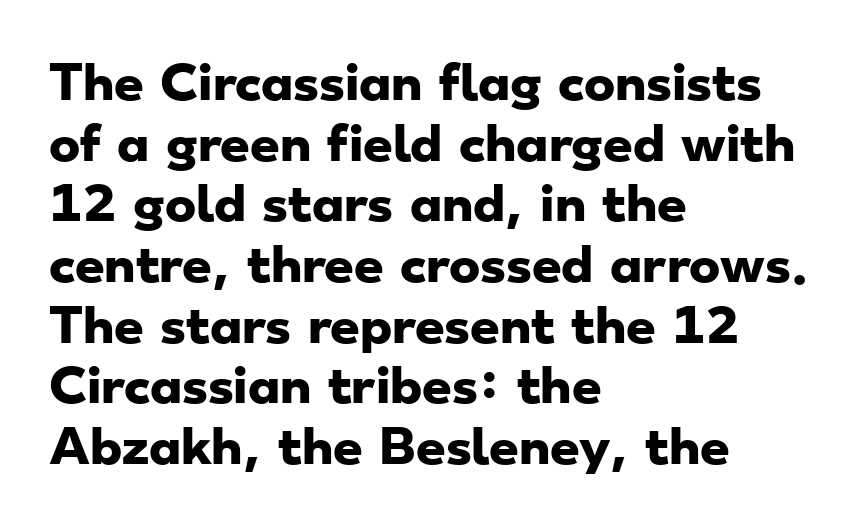
Q: Is the text bold? A: Yes.
Q: Is the typeface a serif or a sans-serif typeface? A: Sans-serif.
Q: Is the text underlined? A: No.
Q: How is the paragraph aligned? A: Left-aligned.
Q: Is the spacing between letters normal or unusually wide? A: Normal.
Q: Is the spacing between lines tight, normal or loose? A: Normal.
Q: Width (condensed, normal, or wide)? A: Wide.
Q: Stroke contrast? A: Low.
Q: x-height? A: Small.
Q: Monospaced? A: No.
